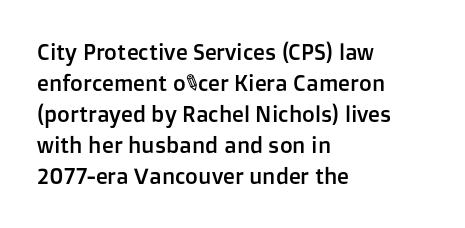
Q: Is the text italic (slanted)? A: No, it is upright.
Q: Is the text underlined? A: No.
Q: How is the paragraph aligned? A: Left-aligned.
Q: Is the spacing between letters normal or unusually wide? A: Normal.
Q: Is the spacing between lines tight, normal or loose? A: Normal.
